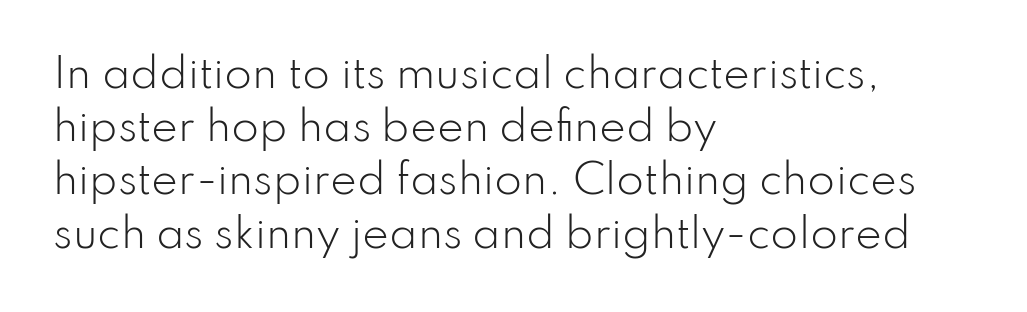
The image shows 40 px light sans-serif type, upright; set left-aligned, normal line spacing (1.33x), normal letter spacing, not underlined; low stroke contrast and a small x-height.
